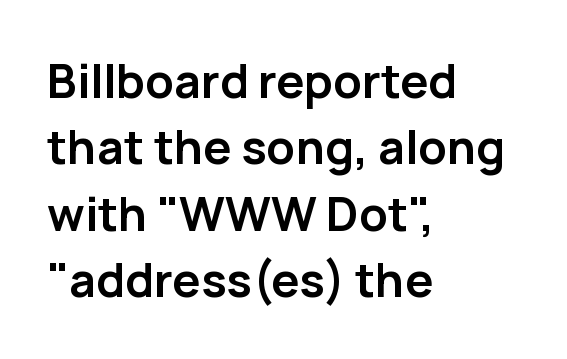
{"serif": "no", "italic": "no", "bold": "yes", "weight": "semibold", "width": "normal", "stroke_contrast": "low", "x_height": "medium", "monospaced": "no", "underline": "no", "align": "left", "line_spacing": "normal", "line_spacing_ratio": 1.41, "letter_spacing": "normal", "letter_spacing_em": 0.0, "glyph_px": 47}
